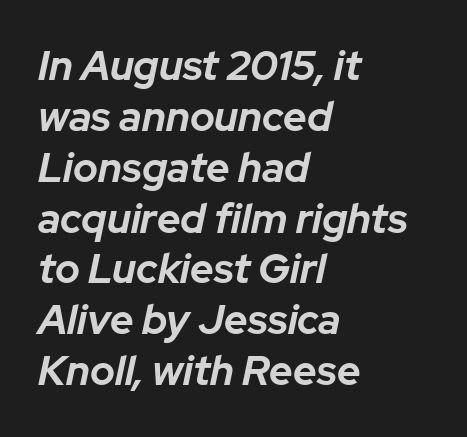
Looking at the ascenders, they clearly lean. The paragraph has a hard left edge and a soft right edge. Compared with typical body copy, the letter spacing here is the same. Only glyphs here, with clear space below each row. Strokes here are thick enough to call this a true bold. Is this a fixed-width face? No — the glyphs have proportional, varying widths.
